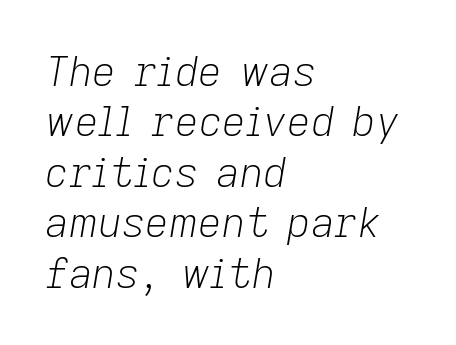
The image shows 41 px light type, italic (leaning right); set left-aligned, line spacing 1.23x, normal letter spacing, not underlined; low stroke contrast and a medium x-height.
